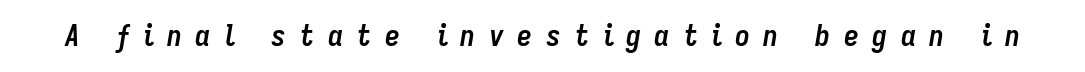
Q: Is the text bold? A: Yes.
Q: Is the text italic (slanted)? A: Yes, it leans right by about 9 degrees.
Q: Is the text underlined? A: No.
Q: Is the spacing between letters normal or unusually wide? A: Unusually wide.
Q: Width (condensed, normal, or wide)? A: Condensed.
Q: Stroke contrast? A: Low.
Q: x-height? A: Medium.
Q: Monospaced? A: No.
